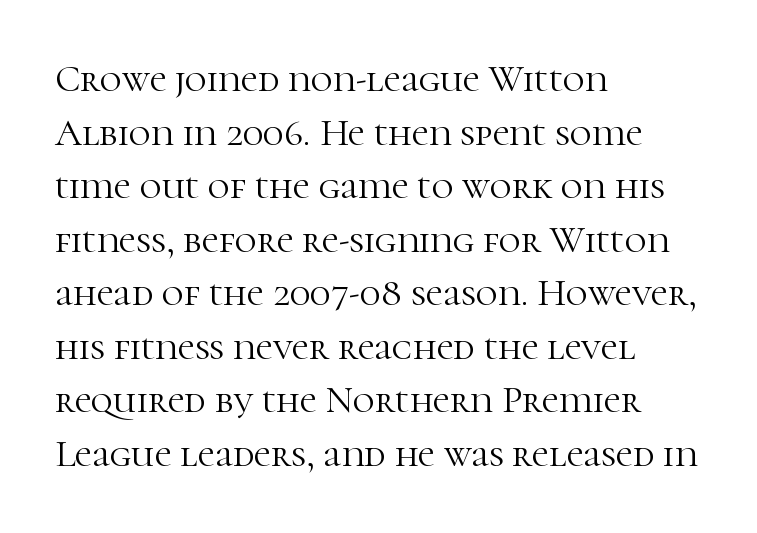
A typesetter would call this proportional, since set widths differ per character. Honestly, the letter spacing is just normal — you wouldn't notice it. It's the straight-up-and-down kind of type. Little horizontal feet cap the strokes, marking this as serif type.
